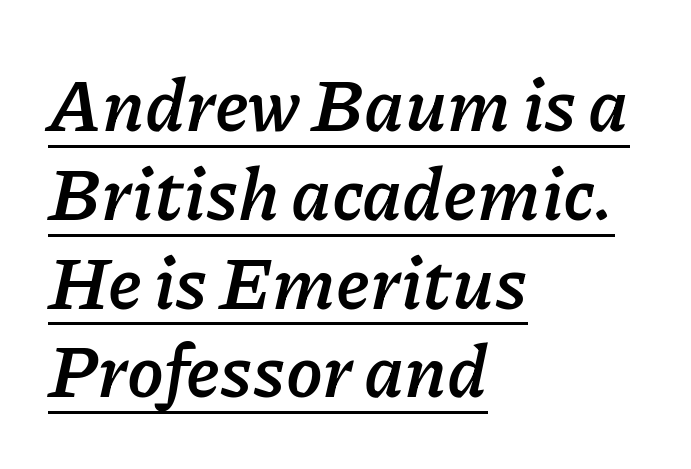
{"italic": "yes", "lean": "right", "slant_degrees": 11, "bold": "yes", "weight": "semibold", "width": "normal", "stroke_contrast": "low", "x_height": "medium", "monospaced": "no", "underline": "yes", "align": "left", "line_spacing_ratio": 1.2, "letter_spacing": "normal", "letter_spacing_em": 0.0, "glyph_px": 74}
